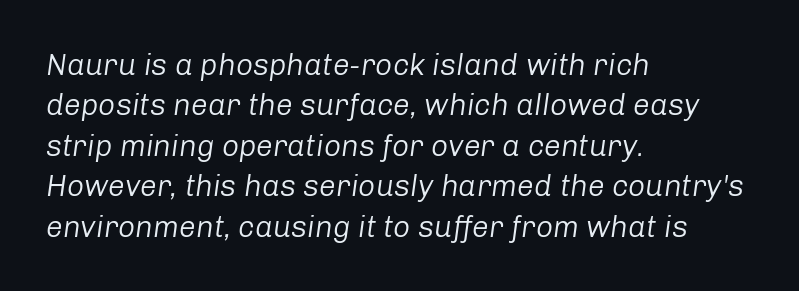
One glance says typical: line gaps are just what's usual. There is no visible air inserted between adjacent glyphs. Caption: multi-line text, flush left, ragged right. This reads as an unemphasized weight, regular at the heaviest.
